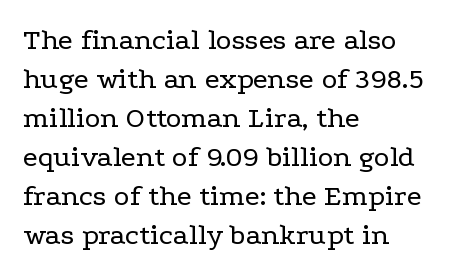
{"serif": "yes", "italic": "no", "bold": "no", "weight": "regular", "width": "wide", "stroke_contrast": "low", "x_height": "medium", "monospaced": "no", "underline": "no", "align": "left", "line_spacing": "normal", "line_spacing_ratio": 1.3, "letter_spacing": "normal", "letter_spacing_em": 0.0, "glyph_px": 30}
